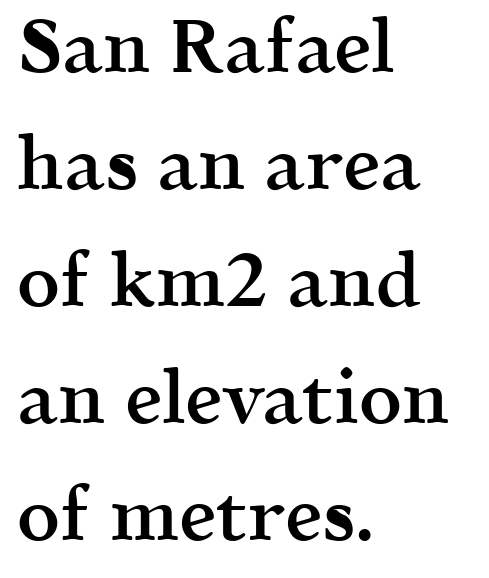
Q: Is the text bold? A: Semi-bold.
Q: Is the text italic (slanted)? A: No, it is upright.
Q: Is the typeface a serif or a sans-serif typeface? A: Serif.
Q: Is the text underlined? A: No.
Q: How is the paragraph aligned? A: Left-aligned.
Q: Is the spacing between letters normal or unusually wide? A: Normal.
Q: Is the spacing between lines tight, normal or loose? A: Normal.
Q: Width (condensed, normal, or wide)? A: Normal.
Q: x-height? A: Medium.
Q: Monospaced? A: No.
